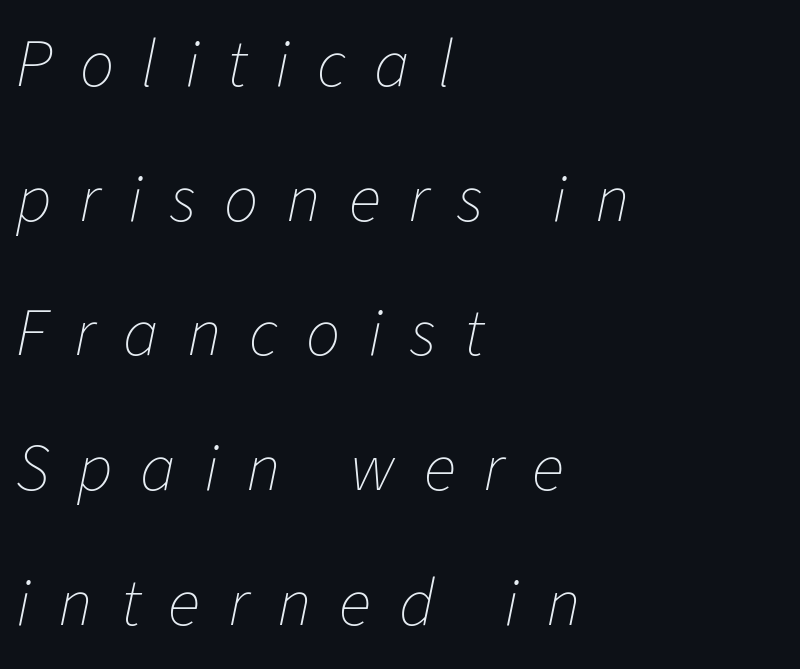
{"italic": "yes", "lean": "right", "slant_degrees": 11, "bold": "no", "weight": "thin", "width": "normal", "stroke_contrast": "low", "x_height": "medium", "monospaced": "no", "underline": "no", "align": "left", "line_spacing": "loose", "line_spacing_ratio": 1.98, "letter_spacing": "wide", "letter_spacing_em": 0.41, "glyph_px": 68}
